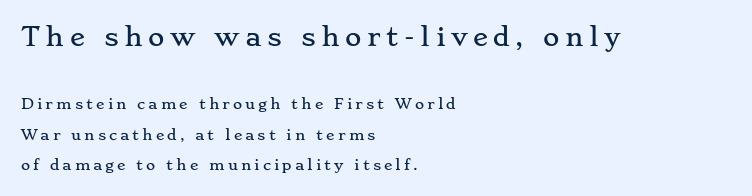
The image shows 25 px text type, upright; set left-aligned, loose line spacing (2.17x), unusually wide letter spacing (+0.22 em), not underlined; the first (top) block is 1.79x larger.
